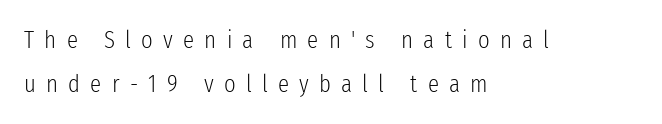
The lines in this sample share a left origin and differ only in where they stop. In terms of letterspacing, this is a distinctly airy, spread setting. Is the type heavy? It reads as light-to-regular instead. The letters stand upright; this is a roman face.
